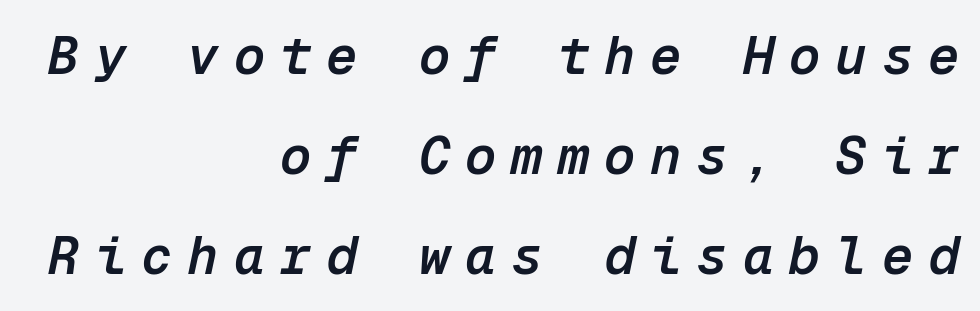
Typographic density is moderately raised because the face is semibold. The lines are spread far apart with generous leading. The whole block is typeset with a tilt. Tracking here is generous; glyphs stand well apart from one another.
